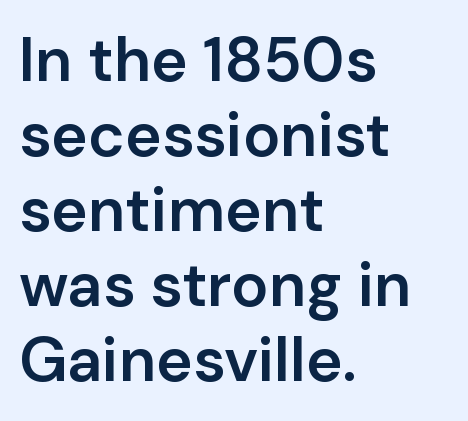
These words are printed semibold, heavier than regular yet not bold. Has an underline been added? It has not. The lines in this sample share a left origin and differ only in where they stop. Every stem runs plumb, perpendicular to the baseline. The passage shown is typed in a proportional face where columns would drift.
